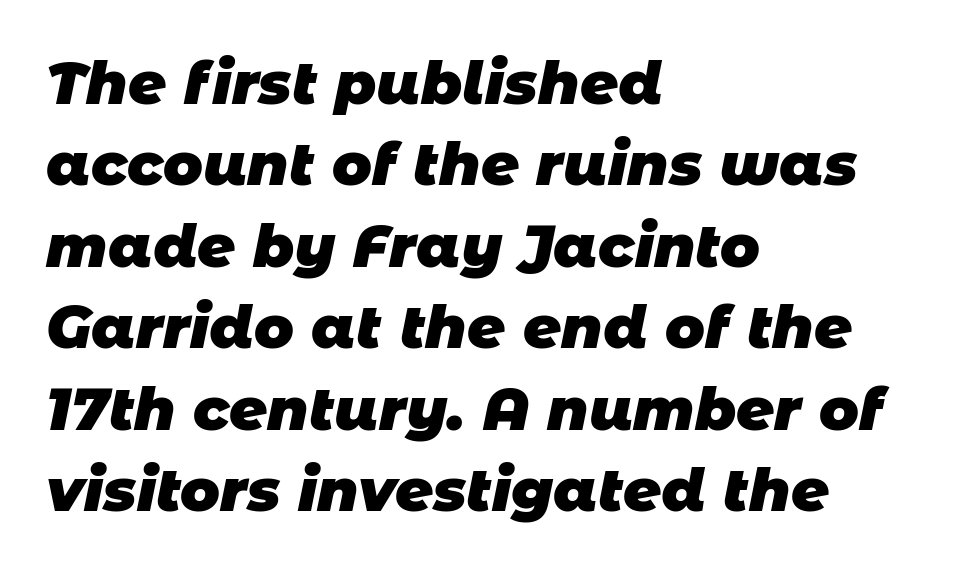
Q: Is the text bold? A: Yes.
Q: Is the typeface a serif or a sans-serif typeface? A: Sans-serif.
Q: Is the text underlined? A: No.
Q: How is the paragraph aligned? A: Left-aligned.
Q: Is the spacing between letters normal or unusually wide? A: Normal.
Q: Is the spacing between lines tight, normal or loose? A: Normal.
Q: Width (condensed, normal, or wide)? A: Normal.
Q: Stroke contrast? A: Low.
Q: x-height? A: Large.
Q: Monospaced? A: No.
